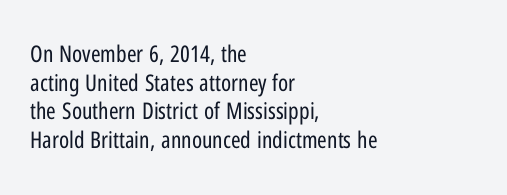
Q: Is the text bold? A: No.
Q: Is the text italic (slanted)? A: No, it is upright.
Q: Is the text underlined? A: No.
Q: How is the paragraph aligned? A: Left-aligned.
Q: Is the spacing between letters normal or unusually wide? A: Normal.
